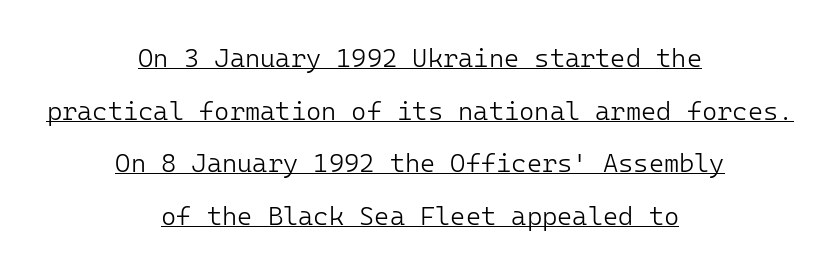
{"italic": "no", "bold": "no", "underline": "yes", "align": "center", "line_spacing": "loose", "line_spacing_ratio": 2.02, "letter_spacing": "normal", "letter_spacing_em": 0.0, "glyph_px": 26}
